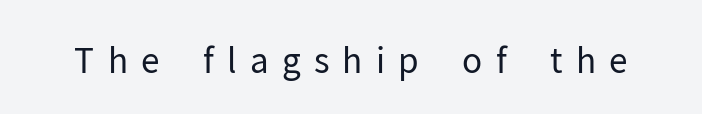
Nobody drew a line under any word here. The passage shown is typeset with a sans-serif family. You could only call the tracking loose — the letters float apart. Is this a fixed-width face? No — the glyphs have proportional, varying widths.
